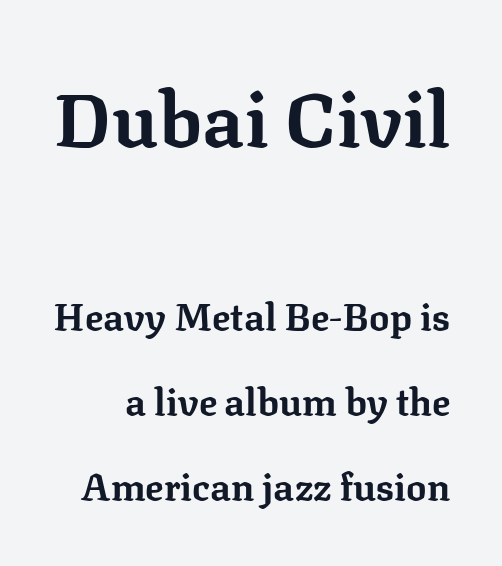
The image shows 76 px bold serif type, upright; set loose line spacing (2.24x), normal letter spacing, not underlined; the first (top) block is 2.0x larger; low stroke contrast and a medium x-height.
